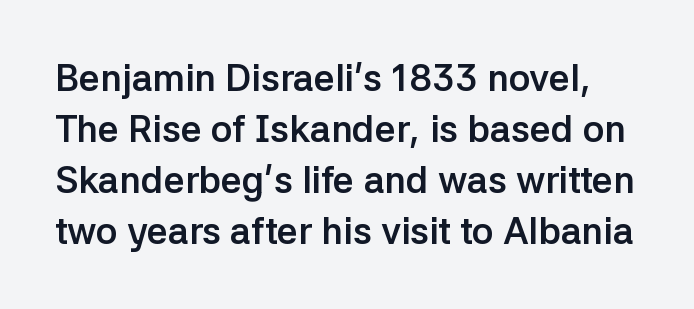
{"serif": "no", "italic": "no", "bold": "yes", "weight": "semibold", "width": "normal", "stroke_contrast": "low", "x_height": "medium", "monospaced": "no", "underline": "no", "line_spacing": "normal", "line_spacing_ratio": 1.38, "letter_spacing": "normal", "letter_spacing_em": 0.0, "glyph_px": 37}
